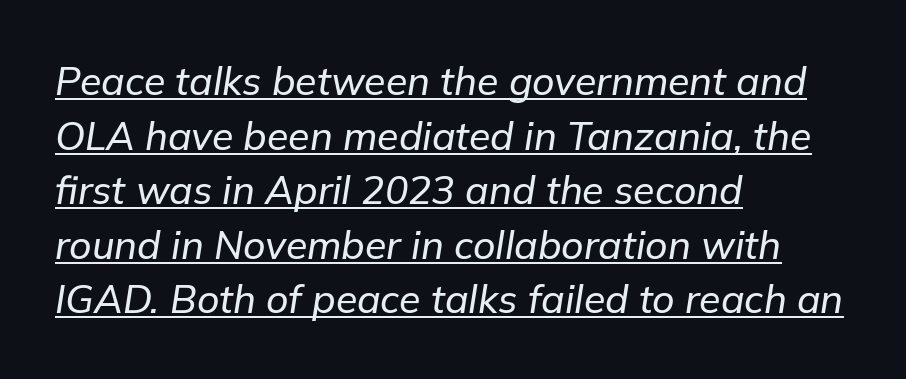
{"italic": "yes", "lean": "right", "slant_degrees": 9, "width": "normal", "stroke_contrast": "low", "x_height": "medium", "monospaced": "no", "underline": "yes", "align": "left", "line_spacing": "normal", "line_spacing_ratio": 1.4, "letter_spacing": "normal", "letter_spacing_em": 0.0, "glyph_px": 39}
